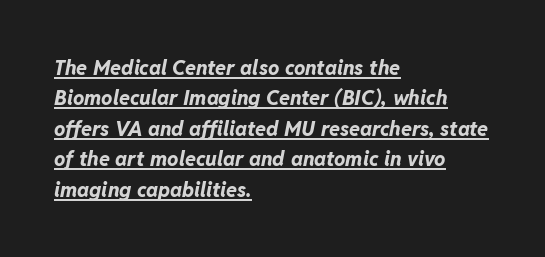
Q: Is the text bold? A: Yes.
Q: Is the text italic (slanted)? A: Yes, it leans right by about 11 degrees.
Q: Is the text underlined? A: Yes.
Q: How is the paragraph aligned? A: Left-aligned.
Q: Is the spacing between letters normal or unusually wide? A: Normal.
Q: Is the spacing between lines tight, normal or loose? A: Normal.
